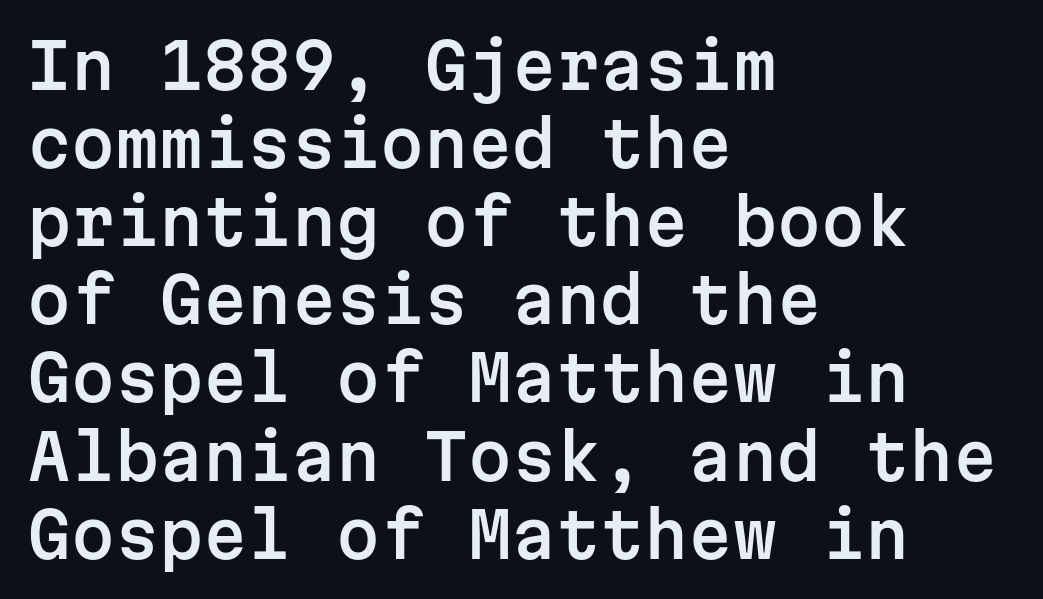
Q: Is the text italic (slanted)? A: No, it is upright.
Q: Is the typeface a serif or a sans-serif typeface? A: Sans-serif.
Q: Is the text underlined? A: No.
Q: How is the paragraph aligned? A: Left-aligned.
Q: Is the spacing between letters normal or unusually wide? A: Normal.
Q: Width (condensed, normal, or wide)? A: Normal.
Q: Stroke contrast? A: Low.
Q: x-height? A: Medium.
Q: Monospaced? A: Yes.
